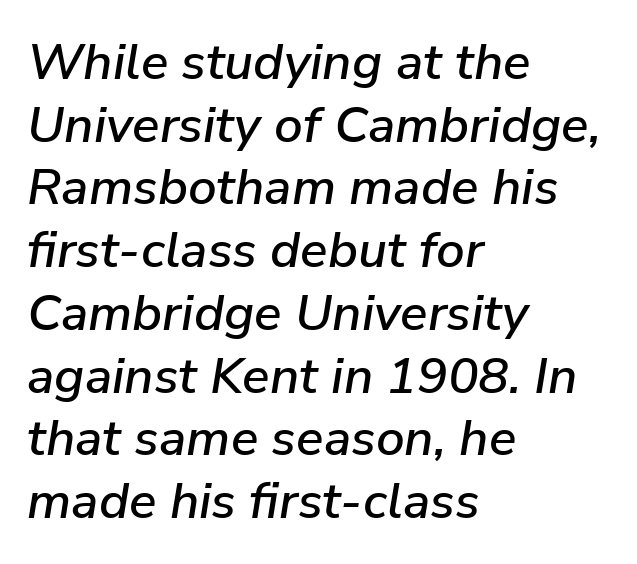
{"italic": "yes", "lean": "right", "slant_degrees": 9, "width": "normal", "stroke_contrast": "low", "x_height": "medium", "monospaced": "no", "underline": "no", "align": "left", "line_spacing_ratio": 1.23, "letter_spacing": "normal", "letter_spacing_em": 0.0, "glyph_px": 51}
